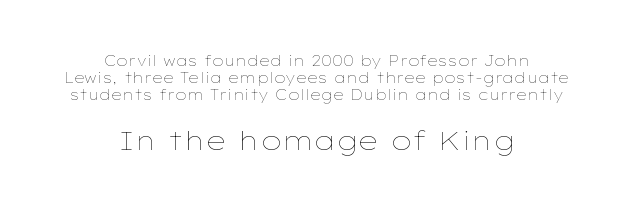
Layout note: lines centered. The letters sit at their default tracking, neither squeezed nor spread. The space beneath each line is pristine and unruled. On a weight scale, this lands at 450 or below.
